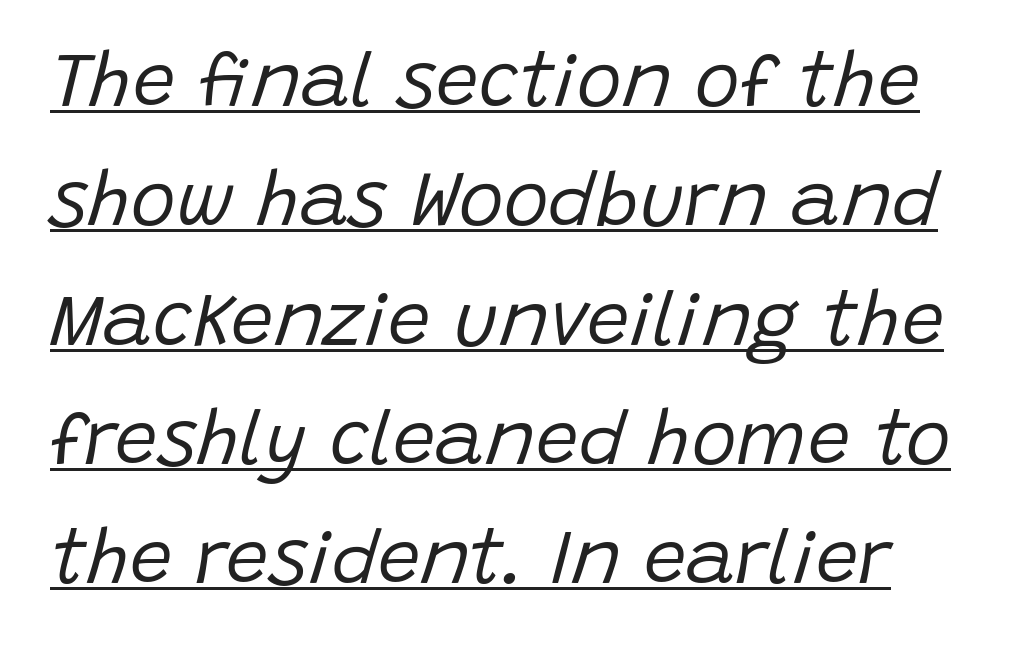
Inter-character spacing is left at the font's built-in metrics. Whoever set this chose a conventional vertical rhythm. Compared with undecorated copy, this sample adds a rule below the words. No letter is thick-stroked: the sample isn't bold. Varying glyph widths throughout — classic text-font behaviour.
